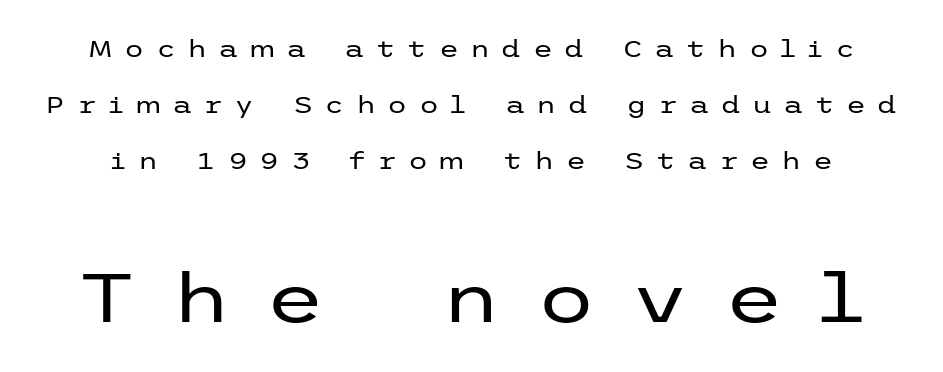
The image shows 69 px regular-weight, wide sans-serif type, upright; set loose line spacing (2.43x), unusually wide letter spacing (+0.49 em), not underlined; the second (bottom) block is 3.0x larger; low stroke contrast and a medium x-height.
